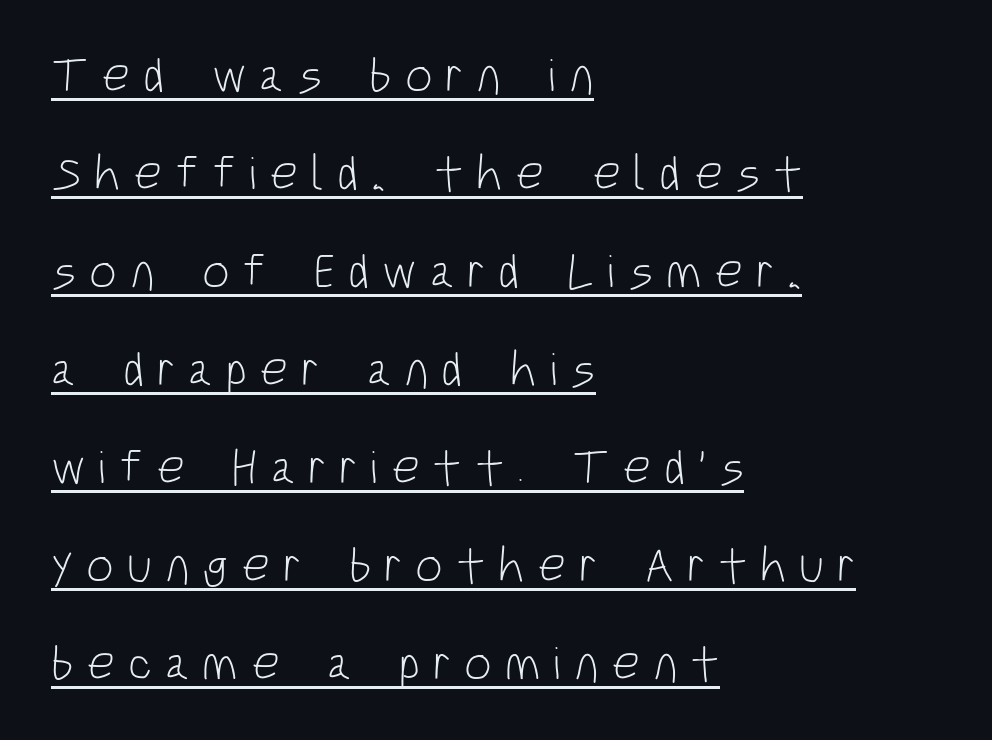
These lines have a slow, spaced-out rhythm from letter to letter. No chunkiness to these letters — they're not bold. The lines in this sample share a left origin and differ only in where they stop. Is this a sans? Yes — the strokes have no serifs. Leading: increased.
